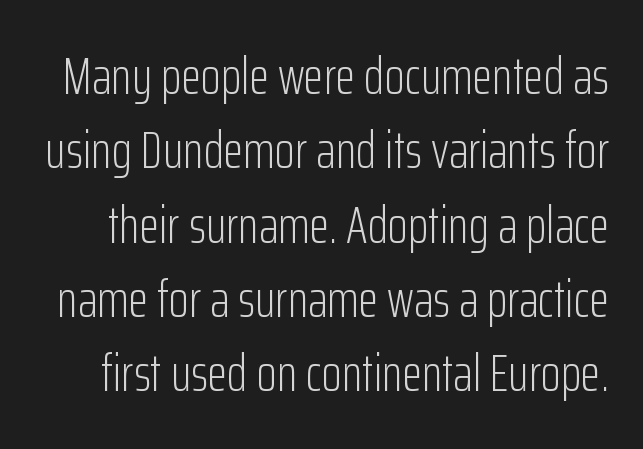
{"serif": "no", "italic": "no", "bold": "no", "weight": "light", "width": "condensed", "stroke_contrast": "low", "x_height": "medium", "monospaced": "no", "underline": "no", "line_spacing": "normal", "line_spacing_ratio": 1.43, "letter_spacing": "normal", "letter_spacing_em": 0.0, "glyph_px": 52}
